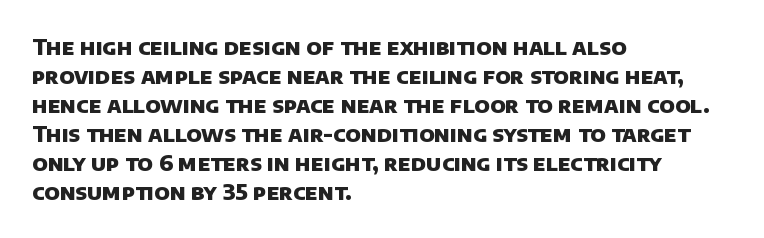
The image shows 22 px bold type; set left-aligned, normal line spacing (1.32x), normal letter spacing, not underlined.
